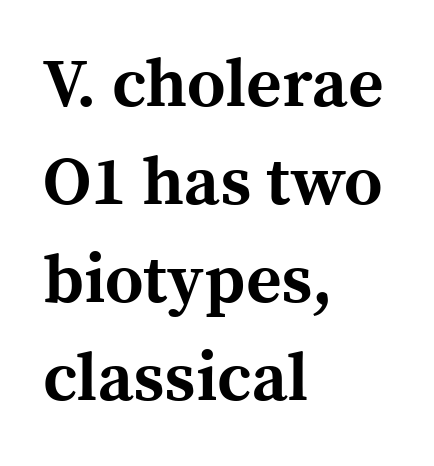
The image shows 68 px bold serif type, upright; set left-aligned, normal line spacing (1.44x), normal letter spacing, not underlined; a medium x-height.
